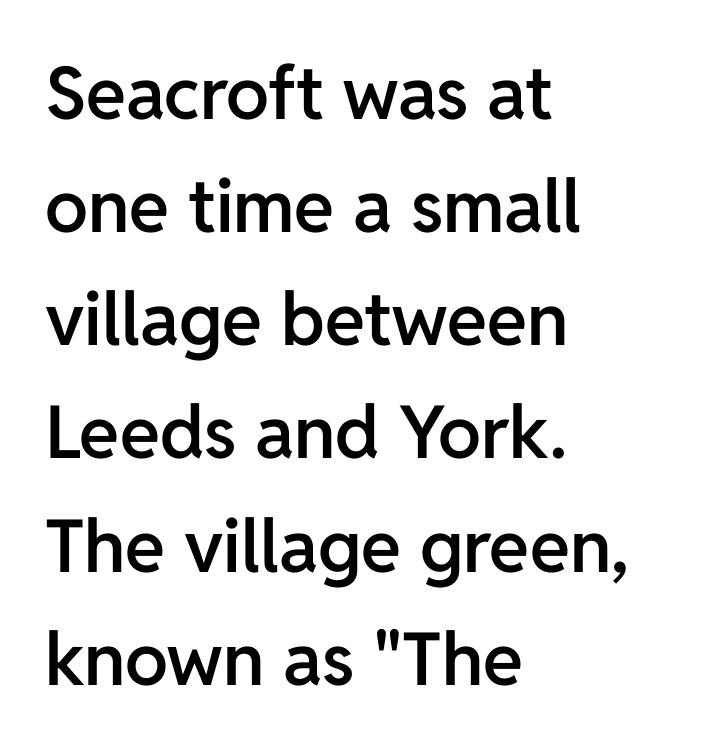
Q: Is the text bold? A: Semi-bold.
Q: Is the text italic (slanted)? A: No, it is upright.
Q: Is the typeface a serif or a sans-serif typeface? A: Sans-serif.
Q: Is the text underlined? A: No.
Q: How is the paragraph aligned? A: Left-aligned.
Q: Is the spacing between letters normal or unusually wide? A: Normal.
Q: Is the spacing between lines tight, normal or loose? A: Normal.
Q: Width (condensed, normal, or wide)? A: Normal.
Q: Stroke contrast? A: Low.
Q: x-height? A: Medium.
Q: Monospaced? A: No.
